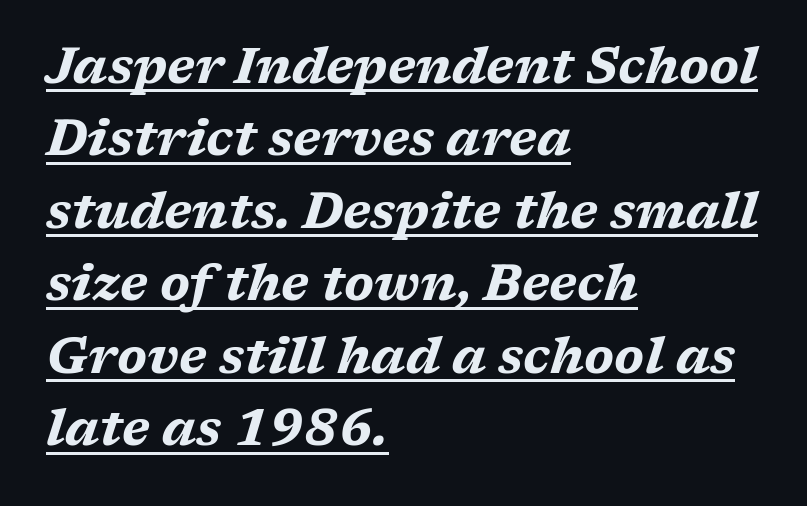
{"italic": "yes", "lean": "right", "slant_degrees": 17, "bold": "yes", "weight": "bold", "width": "wide", "stroke_contrast": "medium", "x_height": "medium", "monospaced": "no", "underline": "yes", "align": "left", "line_spacing": "normal", "line_spacing_ratio": 1.45, "letter_spacing": "normal", "letter_spacing_em": 0.0, "glyph_px": 50}
